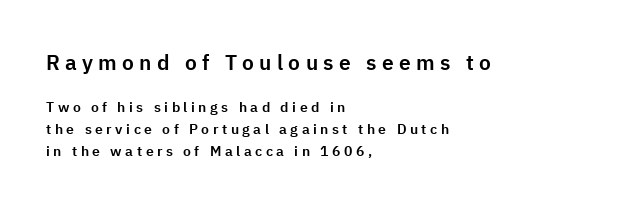
Q: Is the text italic (slanted)? A: No, it is upright.
Q: Is the text underlined? A: No.
Q: How is the paragraph aligned? A: Left-aligned.
Q: Is the spacing between letters normal or unusually wide? A: Unusually wide.
Q: Is the spacing between lines tight, normal or loose? A: Normal.
Q: Which block of text is set in a larger size, the first (top) or the second (bottom)? A: The first (top) one.
